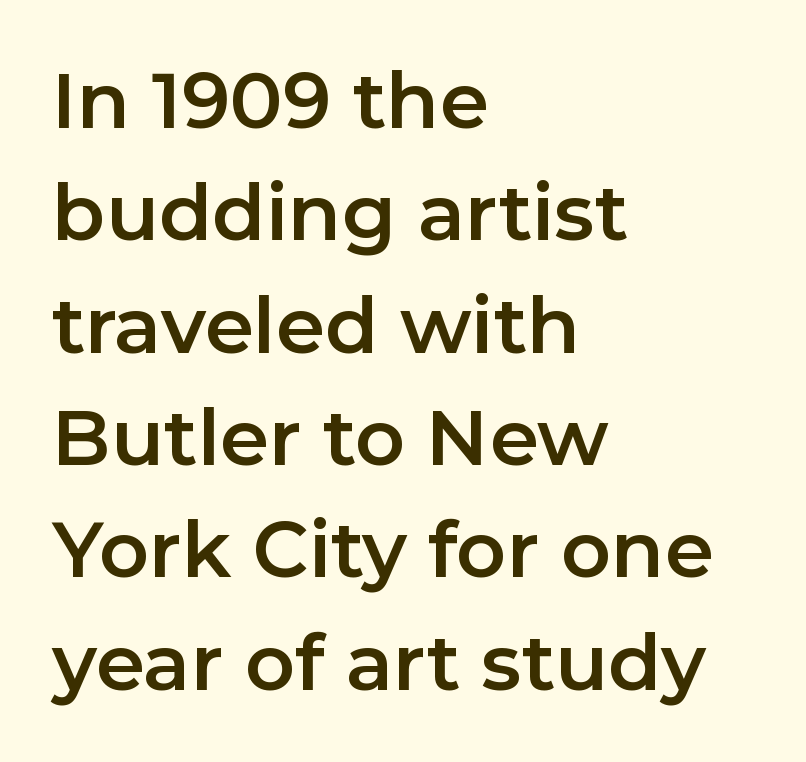
The image shows 78 px sans-serif type, upright; set left-aligned, normal line spacing (1.44x), normal letter spacing, not underlined; low stroke contrast and a medium x-height.
